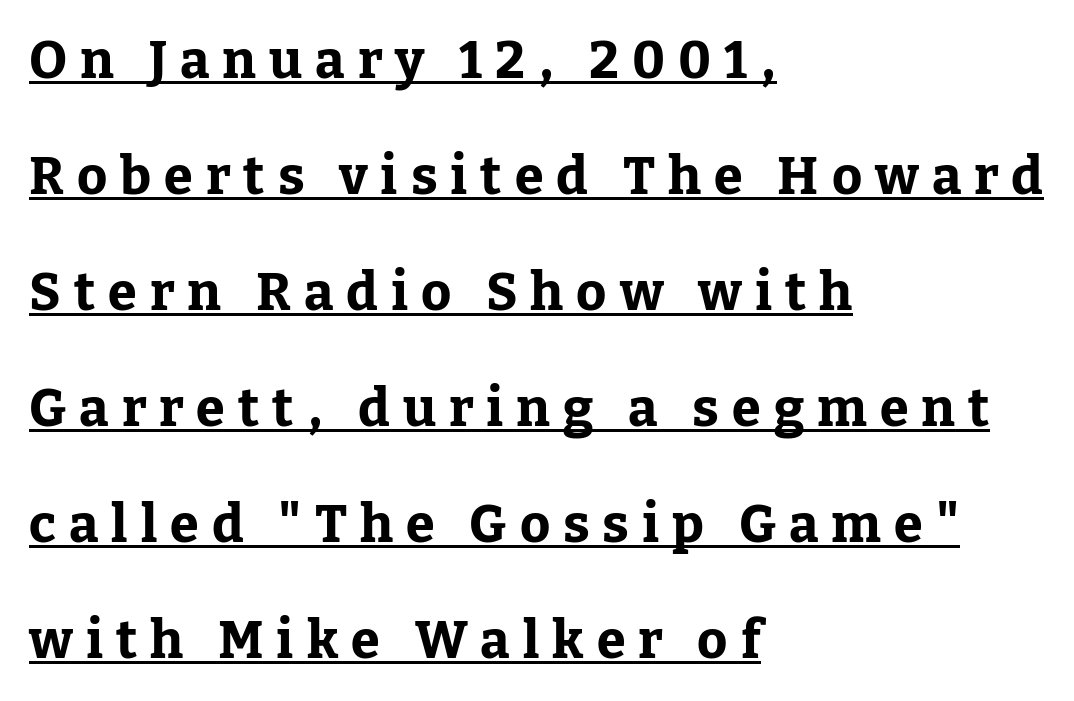
{"serif": "yes", "italic": "no", "bold": "yes", "weight": "bold", "width": "normal", "stroke_contrast": "low", "x_height": "medium", "monospaced": "no", "underline": "yes", "align": "left", "line_spacing": "loose", "line_spacing_ratio": 2.23, "letter_spacing": "wide", "letter_spacing_em": 0.25, "glyph_px": 52}
